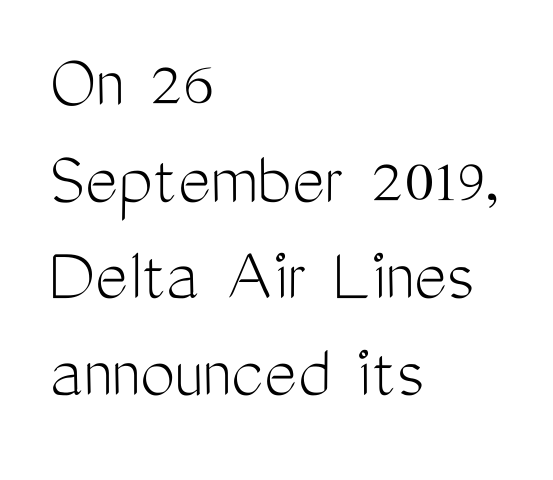
Q: Is the text bold? A: No.
Q: Is the text italic (slanted)? A: No, it is upright.
Q: Is the typeface a serif or a sans-serif typeface? A: Sans-serif.
Q: Is the text underlined? A: No.
Q: How is the paragraph aligned? A: Left-aligned.
Q: Is the spacing between letters normal or unusually wide? A: Normal.
Q: Width (condensed, normal, or wide)? A: Condensed.
Q: Stroke contrast? A: Medium.
Q: x-height? A: Medium.
Q: Monospaced? A: No.
